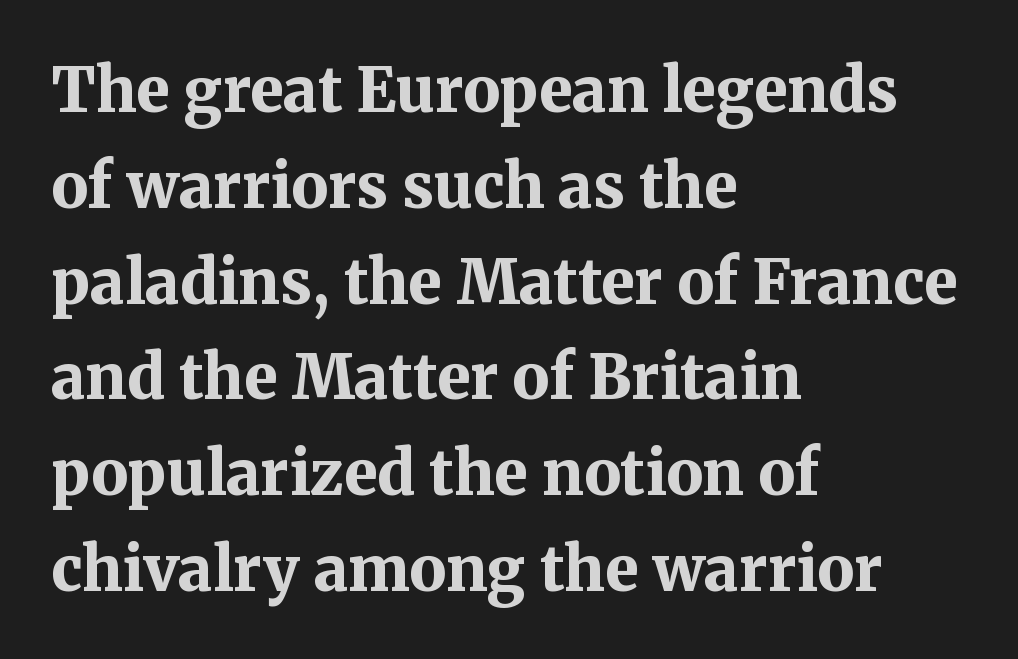
Q: Is the text bold? A: Yes.
Q: Is the text italic (slanted)? A: No, it is upright.
Q: Is the typeface a serif or a sans-serif typeface? A: Serif.
Q: Is the text underlined? A: No.
Q: How is the paragraph aligned? A: Left-aligned.
Q: Is the spacing between letters normal or unusually wide? A: Normal.
Q: Is the spacing between lines tight, normal or loose? A: Normal.
Q: Width (condensed, normal, or wide)? A: Normal.
Q: Stroke contrast? A: Medium.
Q: x-height? A: Medium.
Q: Monospaced? A: No.
